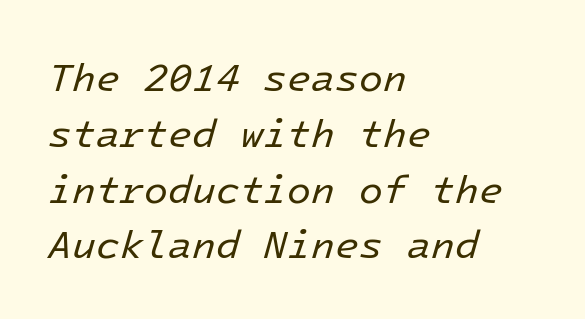
Letter spacing: default. The compositor pushed each line to the left boundary. This block has exactly the height ordinary leading produces. The glyphs look as if they've been sheared to an angle.
